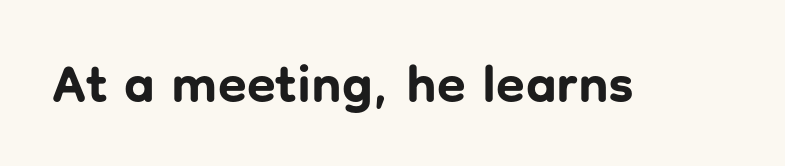
The face used here is rendered with its standard letterfit. Does the weight exceed regular? Yes, all the way to bold. Do the characters align in a grid? No, the font is proportional. Designer's note — italics off, roman on. Observe the absence of serifs on each vertical stroke in this sample. Plain, unruled lines of type.
